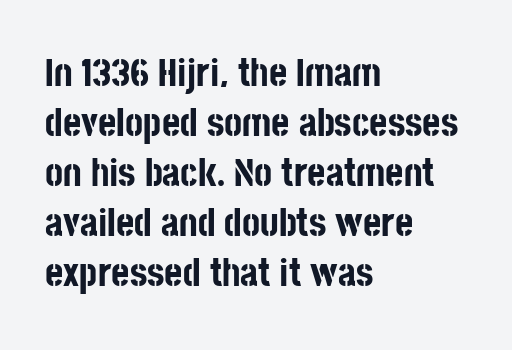
Q: Is the text bold? A: Yes.
Q: Is the text italic (slanted)? A: No, it is upright.
Q: Is the typeface a serif or a sans-serif typeface? A: Sans-serif.
Q: Is the text underlined? A: No.
Q: How is the paragraph aligned? A: Left-aligned.
Q: Is the spacing between letters normal or unusually wide? A: Normal.
Q: Is the spacing between lines tight, normal or loose? A: Normal.
Q: Width (condensed, normal, or wide)? A: Condensed.
Q: Stroke contrast? A: Low.
Q: x-height? A: Large.
Q: Monospaced? A: No.
